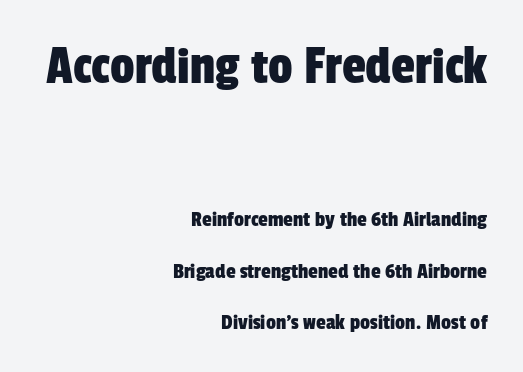
{"serif": "no", "width": "condensed", "stroke_contrast": "low", "x_height": "medium", "monospaced": "no", "underline": "no", "align": "right", "line_spacing": "loose", "line_spacing_ratio": 2.36, "letter_spacing": "normal", "letter_spacing_em": 0.0, "larger_block": "first", "size_ratio": 2.45, "glyph_px": 54}
